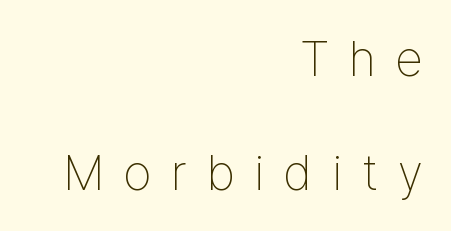
Q: Is the text bold? A: No.
Q: Is the text italic (slanted)? A: No, it is upright.
Q: Is the typeface a serif or a sans-serif typeface? A: Sans-serif.
Q: Is the text underlined? A: No.
Q: How is the paragraph aligned? A: Right-aligned.
Q: Is the spacing between letters normal or unusually wide? A: Unusually wide.
Q: Is the spacing between lines tight, normal or loose? A: Loose.
Q: Width (condensed, normal, or wide)? A: Condensed.
Q: Stroke contrast? A: Low.
Q: x-height? A: Medium.
Q: Monospaced? A: No.
